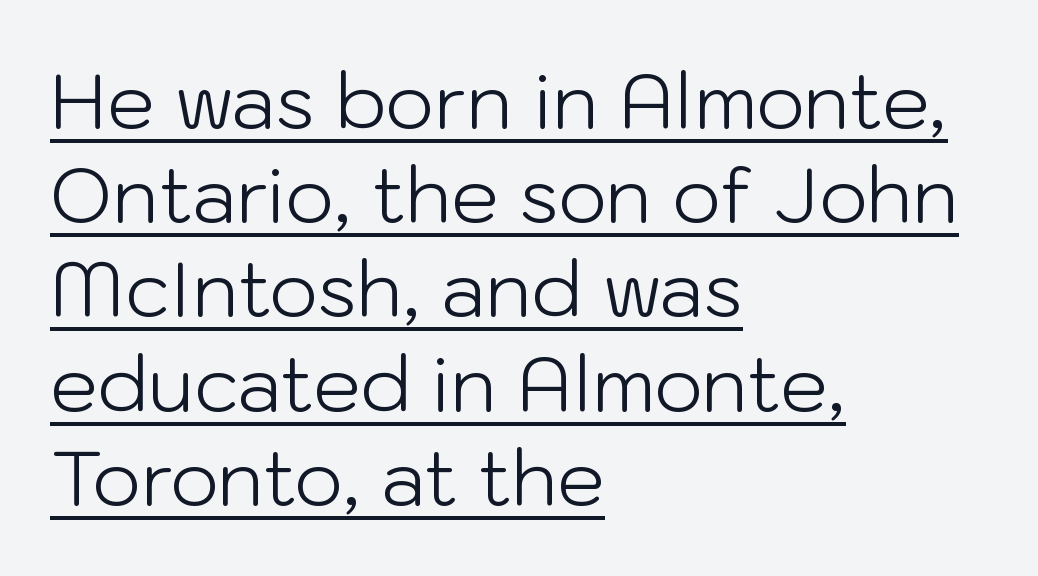
Q: Is the text bold? A: No.
Q: Is the text italic (slanted)? A: No, it is upright.
Q: Is the typeface a serif or a sans-serif typeface? A: Sans-serif.
Q: Is the text underlined? A: Yes.
Q: How is the paragraph aligned? A: Left-aligned.
Q: Is the spacing between letters normal or unusually wide? A: Normal.
Q: Width (condensed, normal, or wide)? A: Normal.
Q: Stroke contrast? A: Low.
Q: x-height? A: Medium.
Q: Monospaced? A: No.
